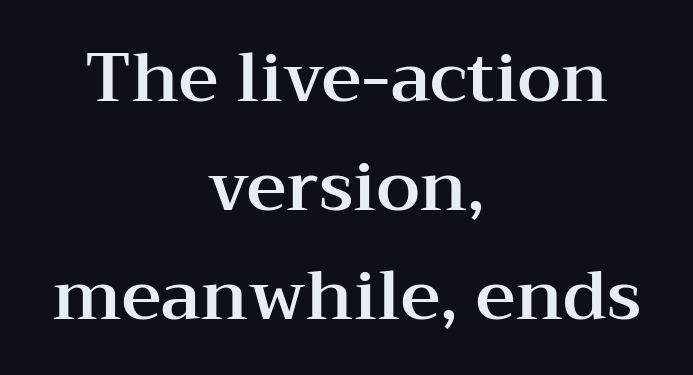
Observe the ordinary spacing: letters are neighbours, not strangers. This is the regular roman posture of the typeface. Both edges are ragged and mirror each other, which tells us the setting is centered. Old-style or modern, the face here clearly has serifs.
